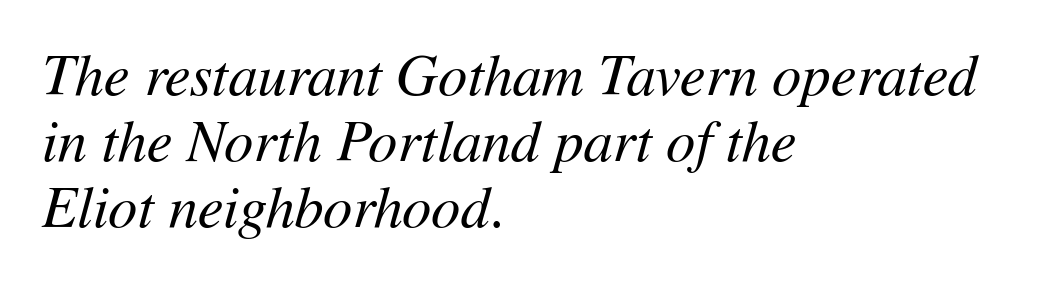
Q: Is the text bold? A: No.
Q: Is the text italic (slanted)? A: Yes, it leans right by about 11 degrees.
Q: Is the text underlined? A: No.
Q: How is the paragraph aligned? A: Left-aligned.
Q: Is the spacing between letters normal or unusually wide? A: Normal.
Q: Is the spacing between lines tight, normal or loose? A: Tight.
Q: Width (condensed, normal, or wide)? A: Normal.
Q: Stroke contrast? A: Medium.
Q: x-height? A: Medium.
Q: Monospaced? A: No.
